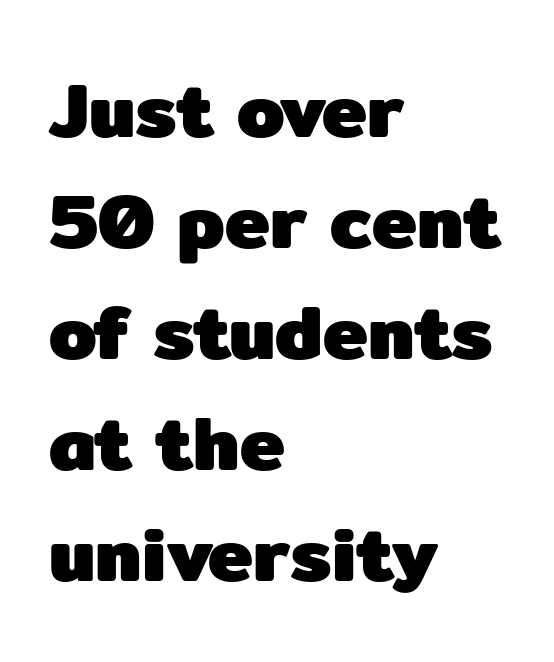
{"serif": "no", "italic": "no", "bold": "yes", "weight": "heavy", "width": "normal", "stroke_contrast": "low", "x_height": "medium", "monospaced": "no", "underline": "no", "align": "left", "line_spacing": "normal", "line_spacing_ratio": 1.46, "letter_spacing": "normal", "letter_spacing_em": 0.0, "glyph_px": 76}
